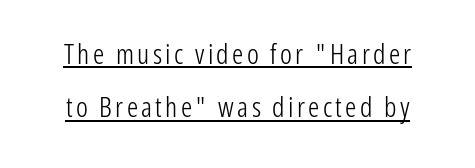
Classification — sans serif. Stems and bowls with no extra thickness — not bold. The typography opts for an upright posture over an oblique one. How would I describe the line gaps? Wide and relaxed. Underline: present.
